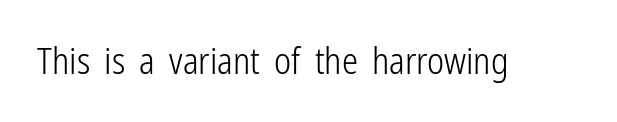
The image shows 36 px light, condensed sans-serif type, upright; set normal letter spacing, not underlined; low stroke contrast and a medium x-height.
